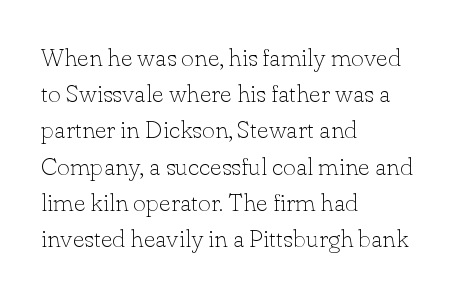
Q: Is the text bold? A: No.
Q: Is the text italic (slanted)? A: No, it is upright.
Q: Is the text underlined? A: No.
Q: How is the paragraph aligned? A: Left-aligned.
Q: Is the spacing between letters normal or unusually wide? A: Normal.
Q: Is the spacing between lines tight, normal or loose? A: Normal.
